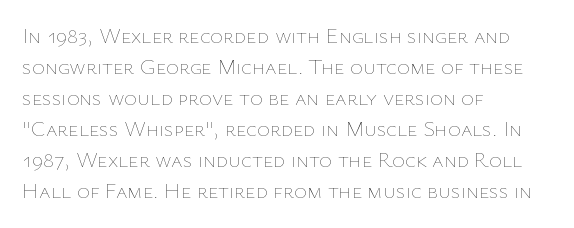
Q: Is the text bold? A: No.
Q: Is the text italic (slanted)? A: No, it is upright.
Q: Is the text underlined? A: No.
Q: How is the paragraph aligned? A: Left-aligned.
Q: Is the spacing between letters normal or unusually wide? A: Normal.
Q: Is the spacing between lines tight, normal or loose? A: Normal.
